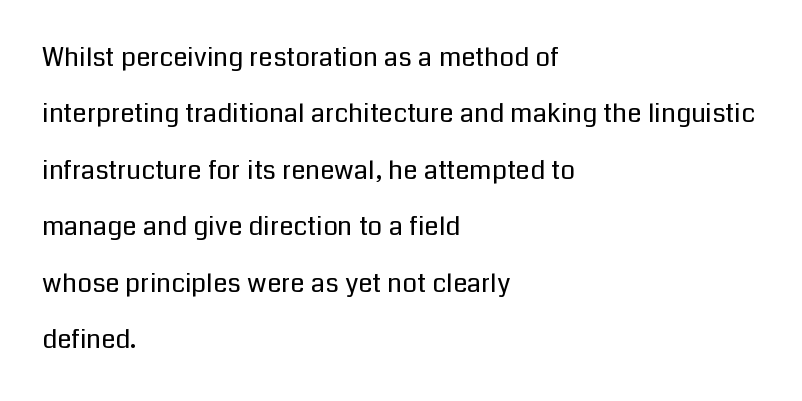
The line texture is even and compact thanks to regular tracking. Leading is clearly above the norm, producing a sparse column. It's the straight-up-and-down kind of type. Caption: multi-line text, flush left, ragged right. The space directly below the letters is spotless.
